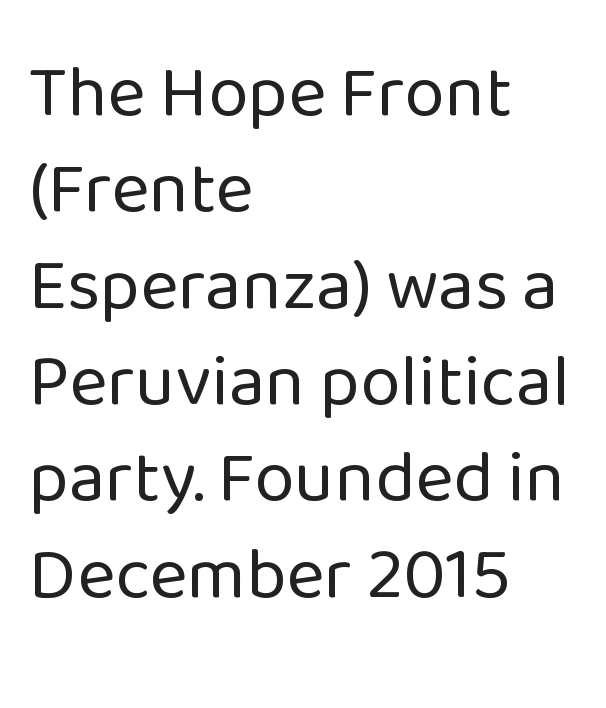
Q: Is the text bold? A: No.
Q: Is the text italic (slanted)? A: No, it is upright.
Q: Is the typeface a serif or a sans-serif typeface? A: Sans-serif.
Q: Is the text underlined? A: No.
Q: How is the paragraph aligned? A: Left-aligned.
Q: Is the spacing between letters normal or unusually wide? A: Normal.
Q: Is the spacing between lines tight, normal or loose? A: Normal.
Q: Width (condensed, normal, or wide)? A: Normal.
Q: Stroke contrast? A: Low.
Q: x-height? A: Medium.
Q: Monospaced? A: No.
